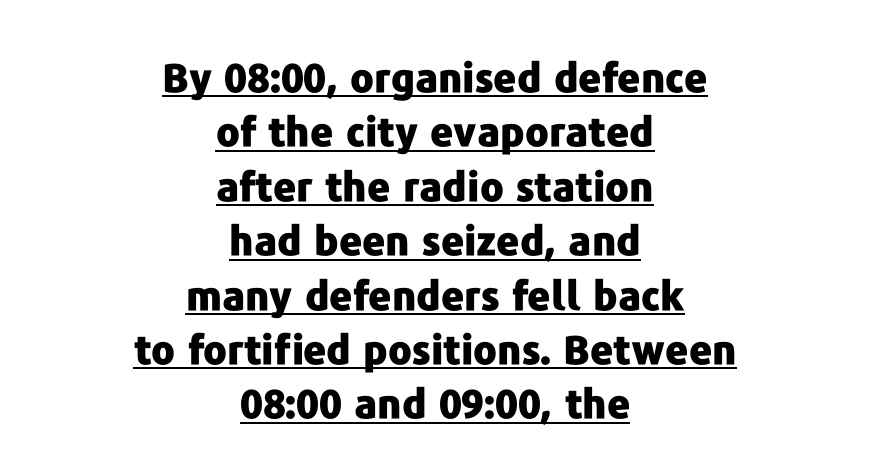
Q: Is the text bold? A: Yes.
Q: Is the text italic (slanted)? A: No, it is upright.
Q: Is the typeface a serif or a sans-serif typeface? A: Sans-serif.
Q: Is the text underlined? A: Yes.
Q: How is the paragraph aligned? A: Centered.
Q: Is the spacing between letters normal or unusually wide? A: Normal.
Q: Is the spacing between lines tight, normal or loose? A: Normal.
Q: Width (condensed, normal, or wide)? A: Normal.
Q: Stroke contrast? A: Low.
Q: x-height? A: Medium.
Q: Monospaced? A: No.
